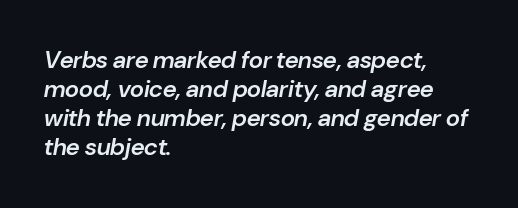
Q: Is the text bold? A: Semi-bold.
Q: Is the text italic (slanted)? A: Yes, it leans right by about 10 degrees.
Q: Is the text underlined? A: No.
Q: How is the paragraph aligned? A: Left-aligned.
Q: Is the spacing between letters normal or unusually wide? A: Normal.
